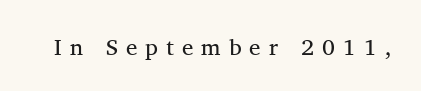
The image shows 23 px text type, upright; set unusually wide letter spacing (+0.35 em), not underlined.
